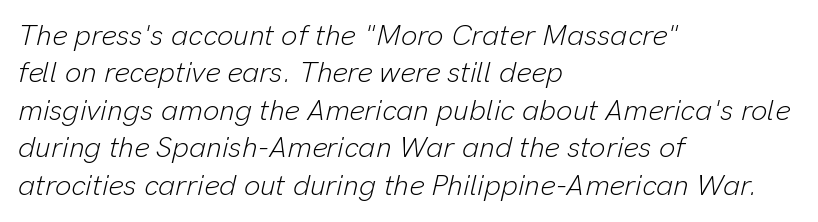
{"italic": "yes", "lean": "right", "slant_degrees": 13, "bold": "no", "weight": "light", "width": "normal", "stroke_contrast": "low", "x_height": "medium", "monospaced": "no", "underline": "no", "align": "left", "line_spacing": "normal", "line_spacing_ratio": 1.29, "letter_spacing": "normal", "letter_spacing_em": 0.0, "glyph_px": 29}
